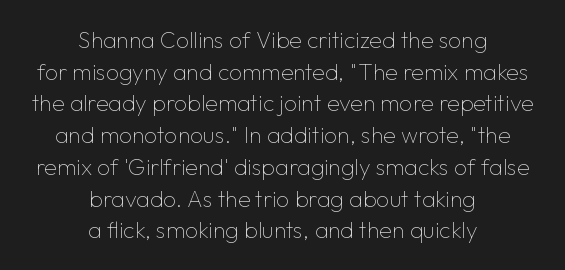
{"italic": "no", "bold": "no", "underline": "no", "align": "center", "line_spacing": "normal", "line_spacing_ratio": 1.38, "letter_spacing": "normal", "letter_spacing_em": 0.0, "glyph_px": 23}
